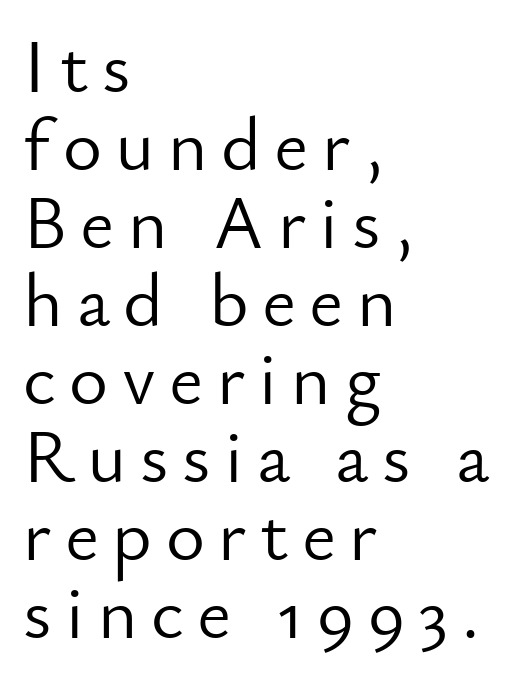
{"serif": "no", "italic": "no", "bold": "no", "weight": "light", "width": "normal", "stroke_contrast": "low", "x_height": "small", "monospaced": "no", "underline": "no", "align": "left", "line_spacing": "tight", "line_spacing_ratio": 1.04, "glyph_px": 75}
